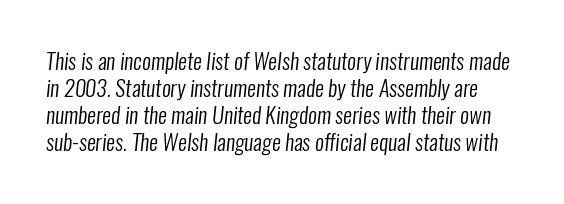
Q: Is the text bold? A: No.
Q: Is the text underlined? A: No.
Q: Is the spacing between letters normal or unusually wide? A: Normal.
